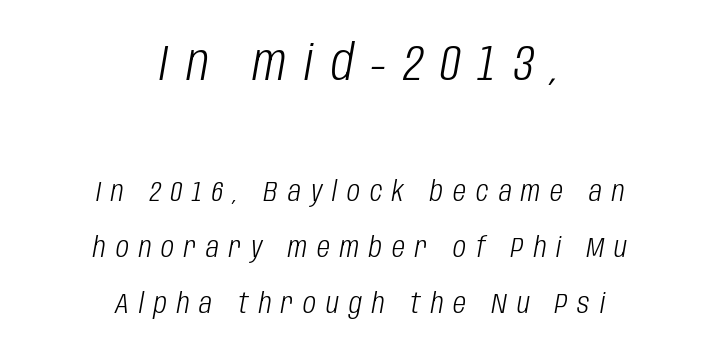
Looks like regular typesetting: each glyph gets only the width it needs. The font sits on the lighter half of the weight spectrum, regular included. Display-style spreading of the glyphs; the letterfit is very open. Italic: yes, the glyphs are oblique. The lines are spread far apart with generous leading.
